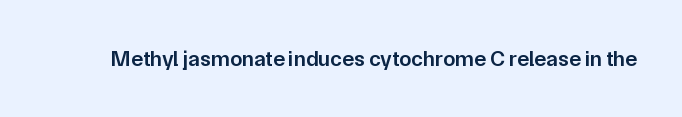
Q: Is the text bold? A: Semi-bold.
Q: Is the text italic (slanted)? A: No, it is upright.
Q: Is the text underlined? A: No.
Q: Is the spacing between letters normal or unusually wide? A: Normal.
